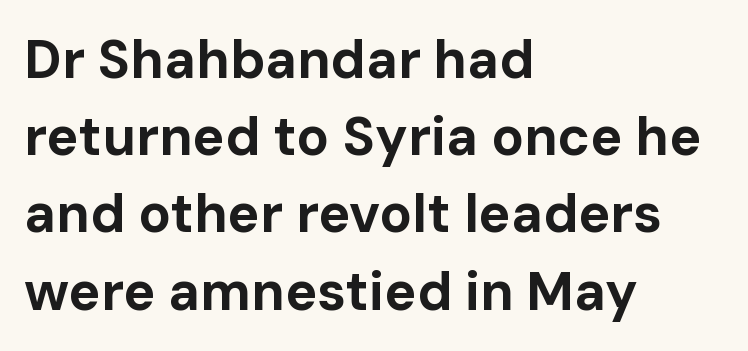
{"serif": "no", "italic": "no", "bold": "yes", "weight": "bold", "width": "normal", "stroke_contrast": "low", "x_height": "medium", "monospaced": "no", "underline": "no", "align": "left", "line_spacing": "normal", "line_spacing_ratio": 1.43, "letter_spacing": "normal", "letter_spacing_em": 0.0, "glyph_px": 54}
